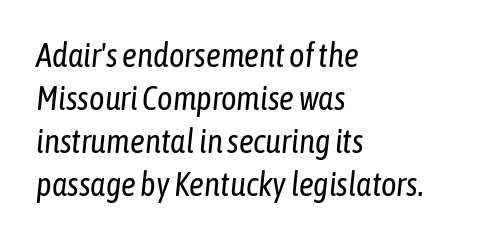
The image shows 33 px regular-weight, condensed type, italic (leaning right); set left-aligned, normal line spacing (1.3x), normal letter spacing, not underlined; low stroke contrast and a medium x-height.
